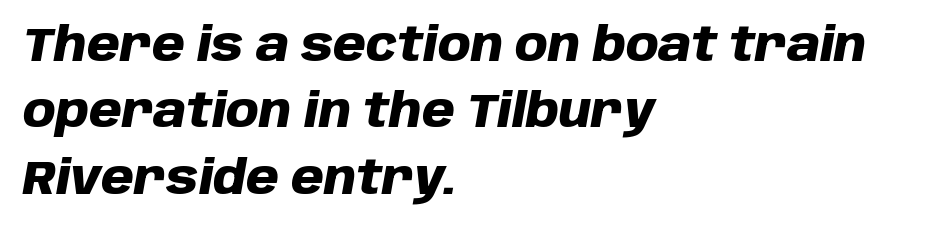
The passage shown is typed in a proportional face where columns would drift. Bare-footed words on every line. This rendering leaves character spacing at its baseline value. Casual observation: everything's shoved over to the left.
